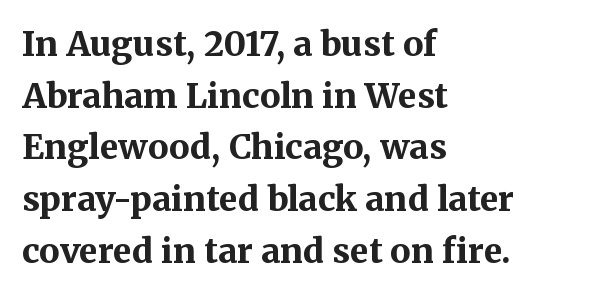
Q: Is the text bold? A: Yes.
Q: Is the text italic (slanted)? A: No, it is upright.
Q: Is the typeface a serif or a sans-serif typeface? A: Serif.
Q: Is the text underlined? A: No.
Q: How is the paragraph aligned? A: Left-aligned.
Q: Is the spacing between letters normal or unusually wide? A: Normal.
Q: Is the spacing between lines tight, normal or loose? A: Normal.
Q: Width (condensed, normal, or wide)? A: Normal.
Q: Stroke contrast? A: Medium.
Q: x-height? A: Medium.
Q: Monospaced? A: No.
